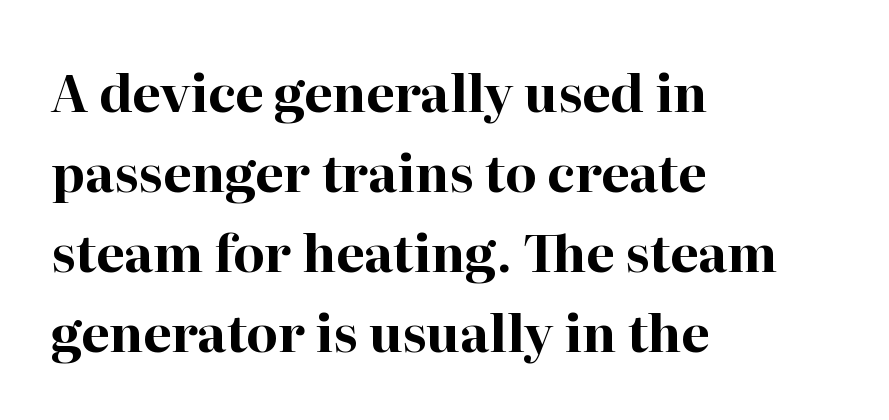
{"serif": "yes", "italic": "no", "bold": "yes", "weight": "bold", "width": "normal", "stroke_contrast": "high", "x_height": "medium", "monospaced": "no", "underline": "no", "align": "left", "line_spacing": "normal", "line_spacing_ratio": 1.57, "letter_spacing": "normal", "letter_spacing_em": 0.0, "glyph_px": 51}
